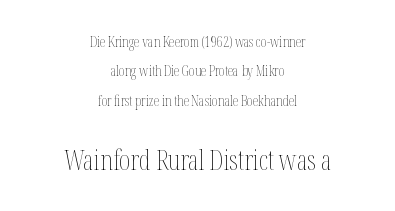
A great deal of white space separates one row of letters from the next. There is no visible air inserted between adjacent glyphs. Stroke mass is kept to a normal reading level or below. The face used here appears at its bigger size in the lower chunk.
